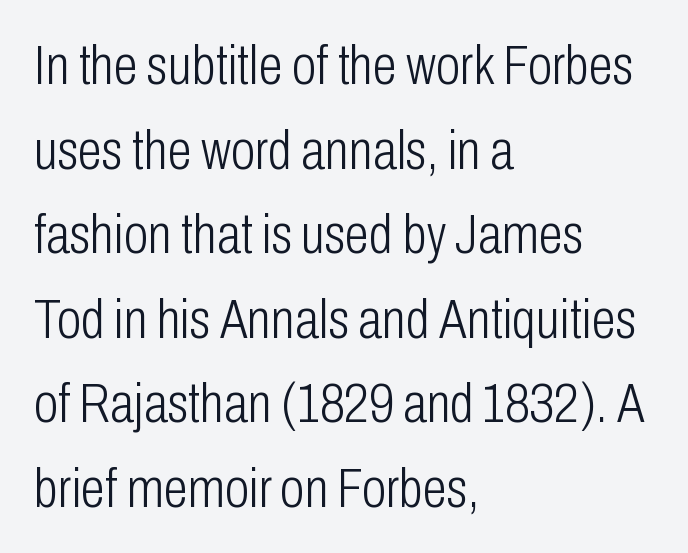
You could not count columns in this text — the font is proportionally spaced. These lines sit exactly where default settings would place them. To sum up the face: it is a sans, with no serifs. It's the straight-up-and-down kind of type.
